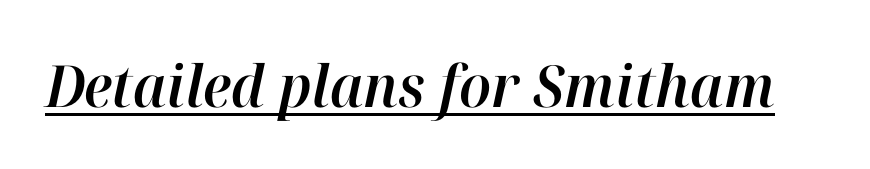
Q: Is the text italic (slanted)? A: Yes, it leans right by about 12 degrees.
Q: Is the text underlined? A: Yes.
Q: Is the spacing between letters normal or unusually wide? A: Normal.
Q: Width (condensed, normal, or wide)? A: Normal.
Q: Stroke contrast? A: High.
Q: x-height? A: Medium.
Q: Monospaced? A: No.
